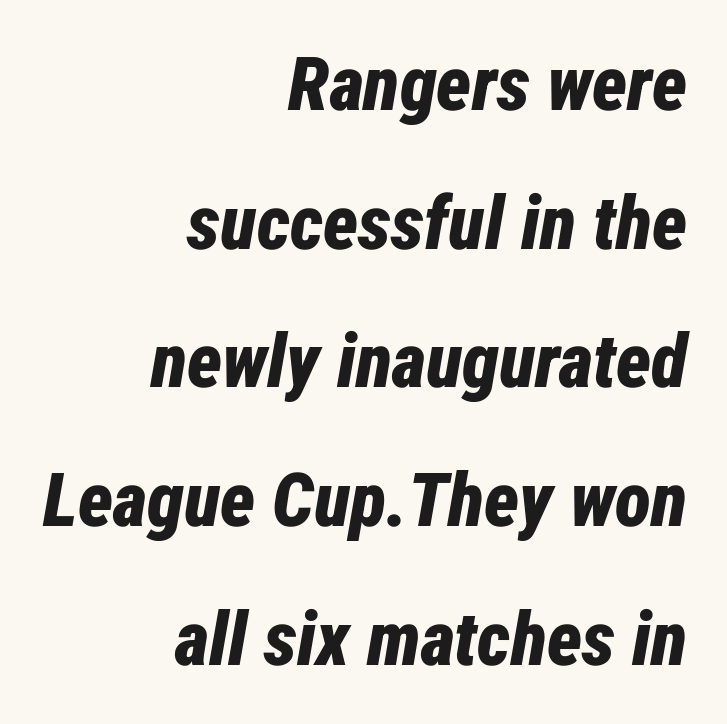
The rendering uses natural spacing where letterforms have individual widths. The typesetter chose a ragged-left arrangement here. Italic: yes, the glyphs are oblique. The typesetting leans heavy: a genuine bold.
